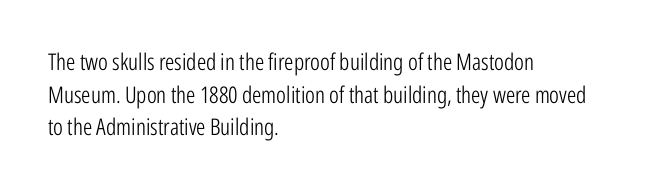
Q: Is the text bold? A: No.
Q: Is the text italic (slanted)? A: No, it is upright.
Q: Is the text underlined? A: No.
Q: How is the paragraph aligned? A: Left-aligned.
Q: Is the spacing between letters normal or unusually wide? A: Normal.
Q: Is the spacing between lines tight, normal or loose? A: Normal.
